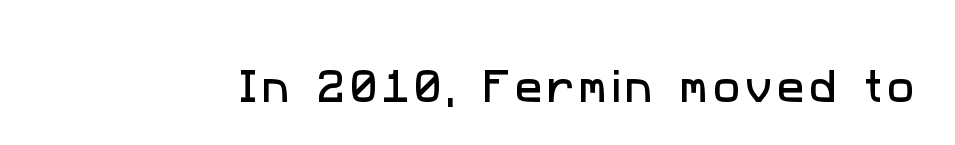
Observe the absence of serifs on each vertical stroke in this sample. The letters advance in unequal steps, a hallmark of proportional type. This rendering features lettering with no underline.
